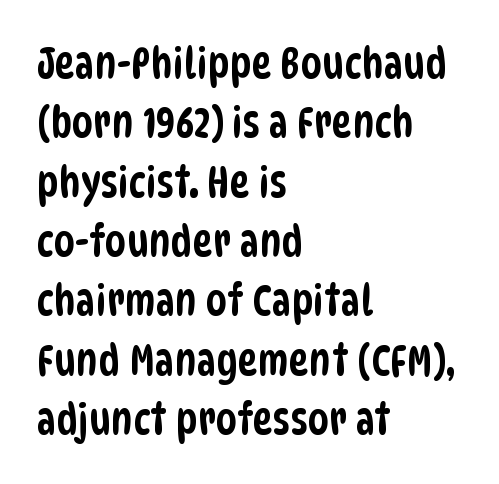
{"serif": "no", "width": "condensed", "stroke_contrast": "low", "x_height": "large", "monospaced": "no", "underline": "no", "align": "left", "line_spacing": "normal", "line_spacing_ratio": 1.38, "letter_spacing": "normal", "letter_spacing_em": 0.0, "glyph_px": 43}
